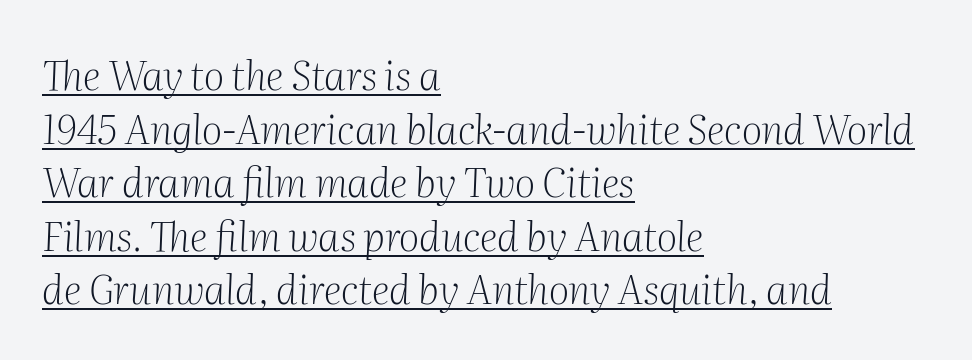
The passage shown is typed in a proportional face where columns would drift. The rendering keeps characters at their native spacing. Yep, those are serifs on the letters. The passage shown is underscored from start to finish. A typesetter would call this leading conventional body-copy spacing. The typography opts for an oblique posture over an upright one.
